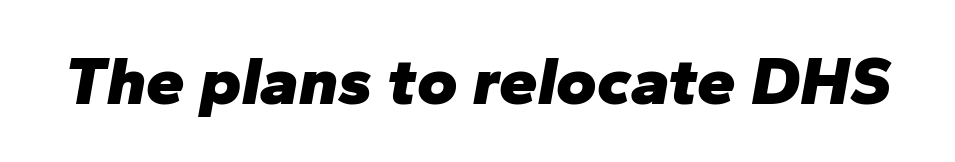
{"italic": "yes", "lean": "right", "slant_degrees": 10, "bold": "yes", "weight": "heavy", "width": "normal", "stroke_contrast": "low", "x_height": "medium", "monospaced": "no", "underline": "no", "letter_spacing": "normal", "letter_spacing_em": 0.0, "glyph_px": 69}
